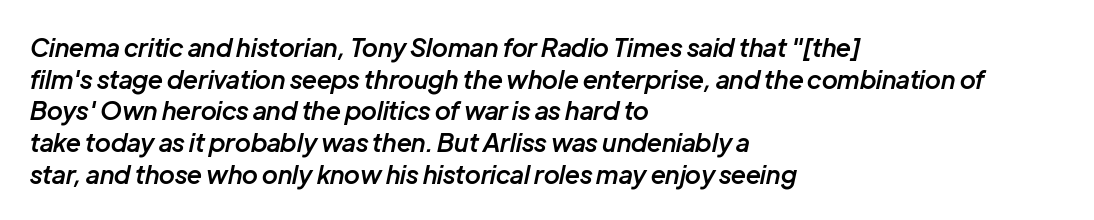
Rule under the text: the space is simply empty. Here the glyphs are tracked normally, forming tight word shapes. Compared with an ordinary text face, these strokes are moderately heavier — a semibold. Vertical spacing — default. In terms of posture, this sample is oblique.
